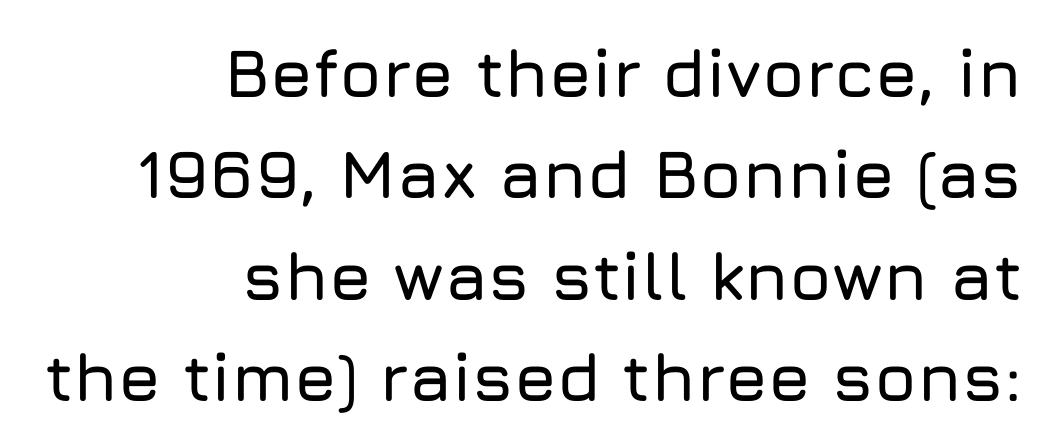
{"serif": "no", "italic": "no", "width": "normal", "stroke_contrast": "low", "x_height": "medium", "monospaced": "no", "underline": "no", "align": "right", "line_spacing": "normal", "line_spacing_ratio": 1.49, "letter_spacing": "normal", "letter_spacing_em": 0.0, "glyph_px": 68}
